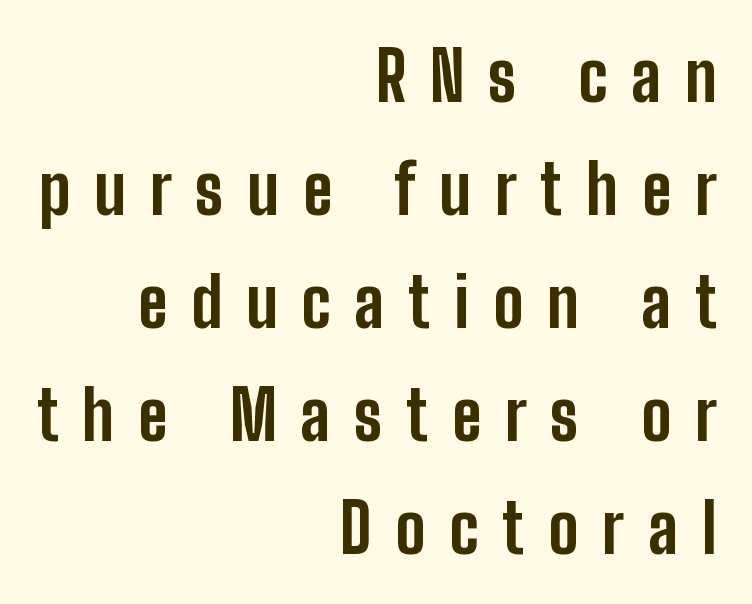
Right-aligned paragraph, ragged on the left. Whoever set this chose a conventional vertical rhythm. The letters are spread apart with noticeably loose tracking. Summary of weight: heavy, a full bold. Are there feet on the stems? There aren't — it's a sans.
